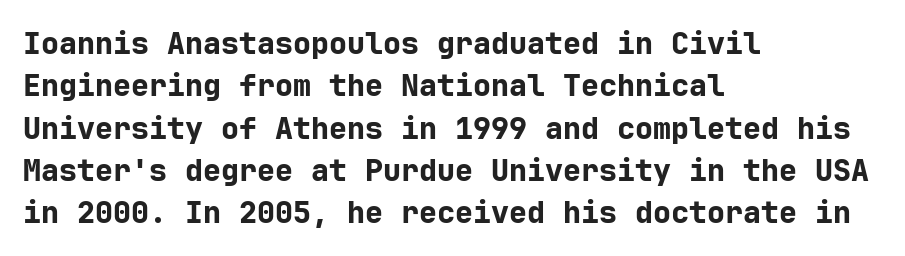
The image shows 30 px bold sans-serif type, upright; set left-aligned, normal line spacing (1.41x), normal letter spacing, not underlined; low stroke contrast and a medium x-height.
